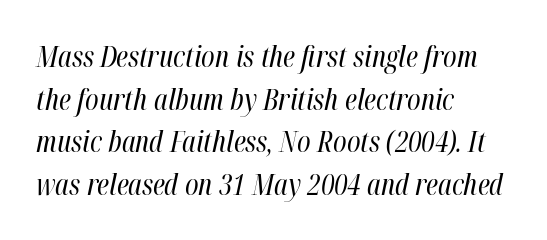
The image shows 29 px regular-weight, condensed type, italic (leaning right); set left-aligned, normal line spacing (1.47x), normal letter spacing, not underlined; high stroke contrast and a medium x-height.
